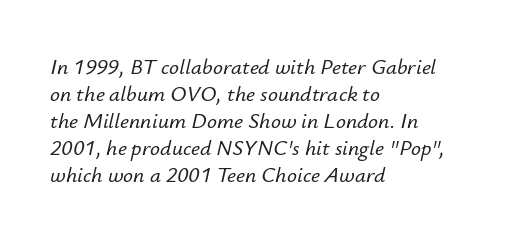
Letter spacing: default. The lines are quadded left. The specimen reads as italic at a glance. Plain, unruled lines of type.
